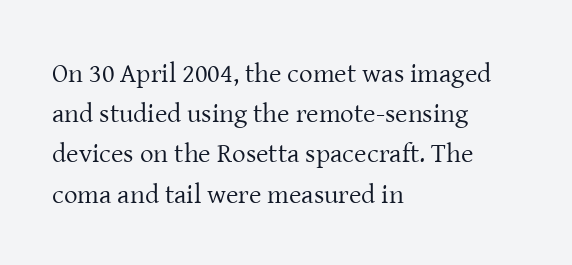
The image shows 27 px text type, upright; set left-aligned, normal line spacing (1.49x), normal letter spacing, not underlined.
